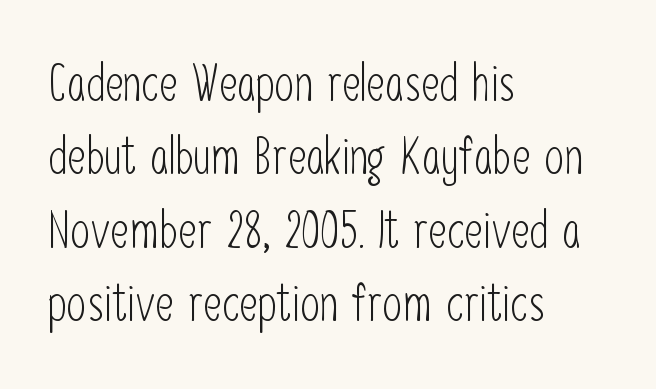
The image shows 51 px light, condensed sans-serif type, upright; set left-aligned, normal line spacing (1.44x), normal letter spacing, not underlined; low stroke contrast and a medium x-height.
